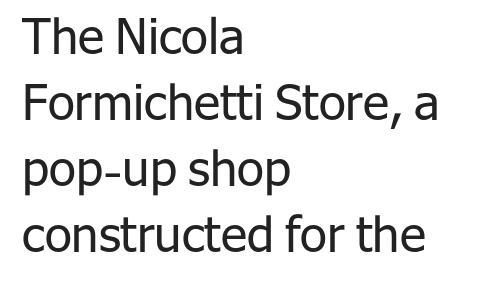
Q: Is the text bold? A: No.
Q: Is the text italic (slanted)? A: No, it is upright.
Q: Is the typeface a serif or a sans-serif typeface? A: Sans-serif.
Q: Is the text underlined? A: No.
Q: How is the paragraph aligned? A: Left-aligned.
Q: Is the spacing between letters normal or unusually wide? A: Normal.
Q: Is the spacing between lines tight, normal or loose? A: Normal.
Q: Width (condensed, normal, or wide)? A: Normal.
Q: Stroke contrast? A: Low.
Q: x-height? A: Medium.
Q: Monospaced? A: No.
